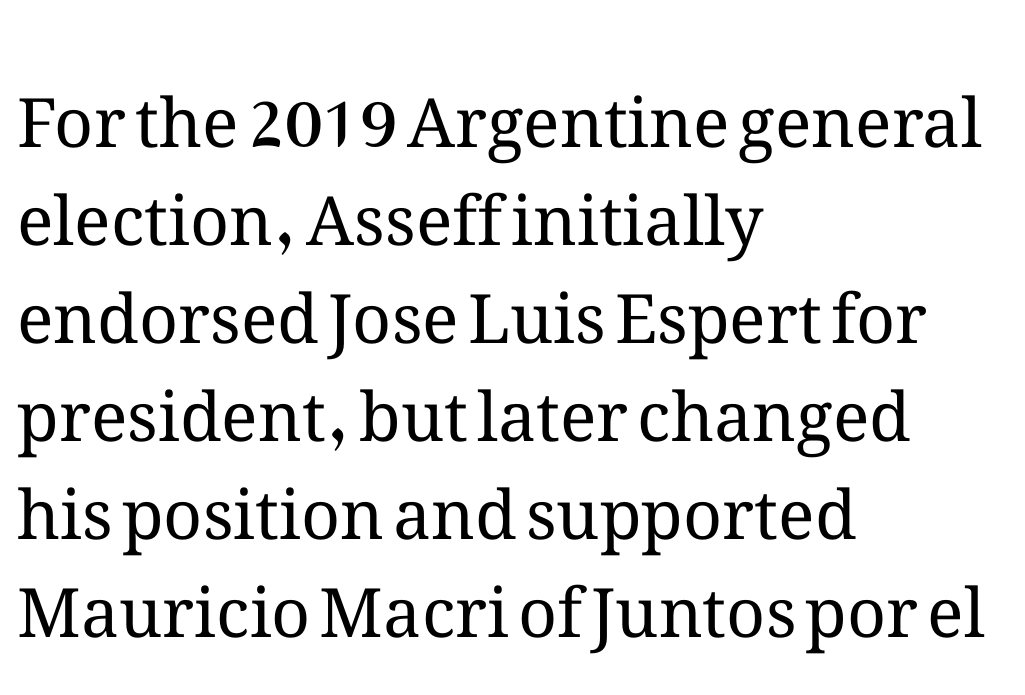
The image shows 68 px regular-weight type, upright; set left-aligned, normal line spacing (1.44x), normal letter spacing, not underlined; medium stroke contrast and a medium x-height.
